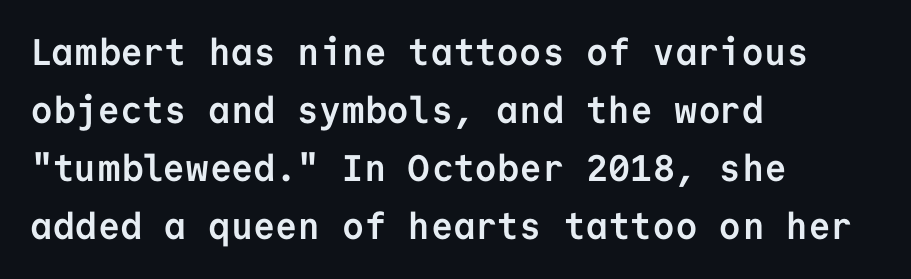
{"serif": "no", "italic": "no", "bold": "yes", "weight": "semibold", "width": "normal", "stroke_contrast": "low", "x_height": "medium", "monospaced": "yes", "underline": "no", "align": "left", "line_spacing": "normal", "line_spacing_ratio": 1.57, "letter_spacing": "normal", "letter_spacing_em": 0.0, "glyph_px": 37}
